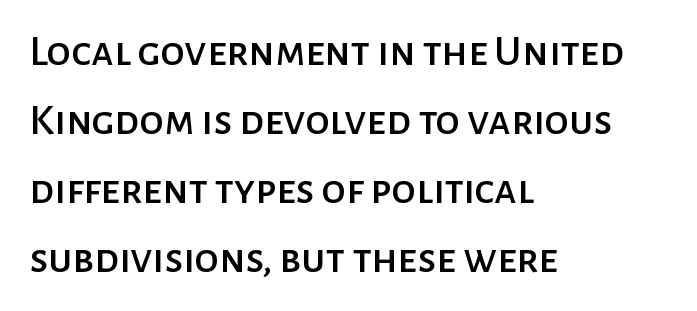
Q: Is the text italic (slanted)? A: No, it is upright.
Q: Is the typeface a serif or a sans-serif typeface? A: Sans-serif.
Q: Is the text underlined? A: No.
Q: How is the paragraph aligned? A: Left-aligned.
Q: Is the spacing between letters normal or unusually wide? A: Normal.
Q: Is the spacing between lines tight, normal or loose? A: Normal.
Q: Width (condensed, normal, or wide)? A: Normal.
Q: Stroke contrast? A: Low.
Q: x-height? A: Medium.
Q: Monospaced? A: No.
